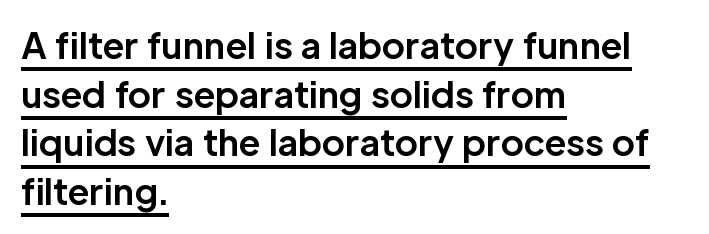
{"serif": "no", "italic": "no", "bold": "yes", "weight": "bold", "width": "normal", "stroke_contrast": "low", "x_height": "medium", "monospaced": "no", "underline": "yes", "align": "left", "line_spacing": "normal", "line_spacing_ratio": 1.39, "letter_spacing": "normal", "letter_spacing_em": 0.0, "glyph_px": 35}
